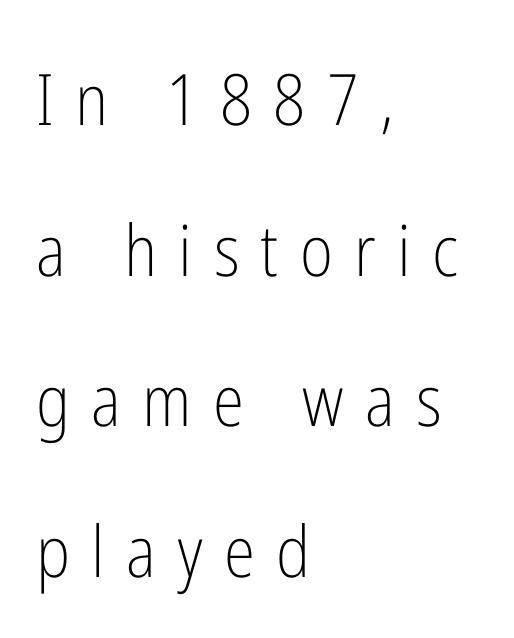
Q: Is the text bold? A: No.
Q: Is the text italic (slanted)? A: No, it is upright.
Q: Is the typeface a serif or a sans-serif typeface? A: Sans-serif.
Q: Is the text underlined? A: No.
Q: How is the paragraph aligned? A: Left-aligned.
Q: Is the spacing between letters normal or unusually wide? A: Unusually wide.
Q: Is the spacing between lines tight, normal or loose? A: Loose.
Q: Width (condensed, normal, or wide)? A: Condensed.
Q: Stroke contrast? A: Low.
Q: x-height? A: Medium.
Q: Monospaced? A: No.
